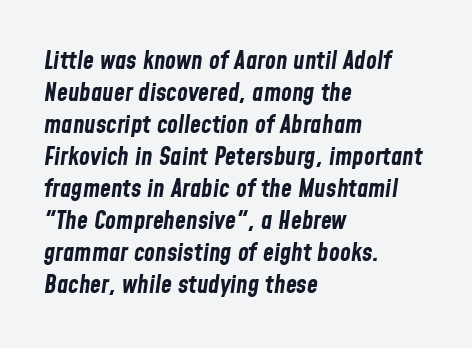
Q: Is the text bold? A: Yes.
Q: Is the text italic (slanted)? A: Yes, it leans right by about 8 degrees.
Q: Is the text underlined? A: No.
Q: How is the paragraph aligned? A: Left-aligned.
Q: Is the spacing between letters normal or unusually wide? A: Normal.
Q: Is the spacing between lines tight, normal or loose? A: Normal.
